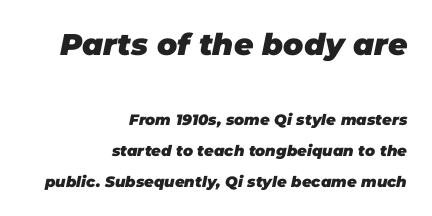
Q: Is the text bold? A: Yes.
Q: Is the text italic (slanted)? A: Yes, it leans right by about 11 degrees.
Q: Is the text underlined? A: No.
Q: How is the paragraph aligned? A: Right-aligned.
Q: Is the spacing between letters normal or unusually wide? A: Normal.
Q: Is the spacing between lines tight, normal or loose? A: Loose.
Q: Which block of text is set in a larger size, the first (top) or the second (bottom)? A: The first (top) one.
Q: Width (condensed, normal, or wide)? A: Normal.
Q: Stroke contrast? A: Low.
Q: x-height? A: Large.
Q: Monospaced? A: No.
